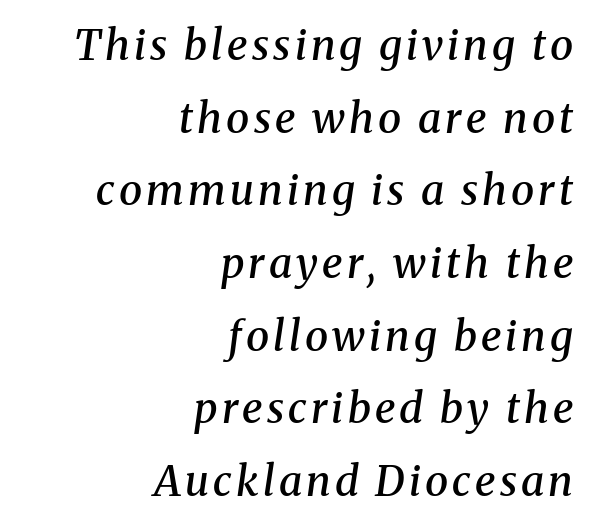
The image shows 42 px semibold serif type, italic (leaning right); set right-aligned, line spacing 1.73x, not underlined; medium stroke contrast and a medium x-height.
